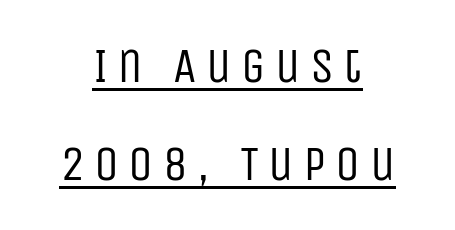
The passage shown is typed in a proportional face where columns would drift. No chunkiness to these letters — they're not bold. Casual observation: everything's sitting right in the middle. The face used here is a sans, in the tradition of grotesques and geometrics. Honestly, the rows look like they've been pulled way apart. Notice how the stems are strictly vertical — no italics here.
